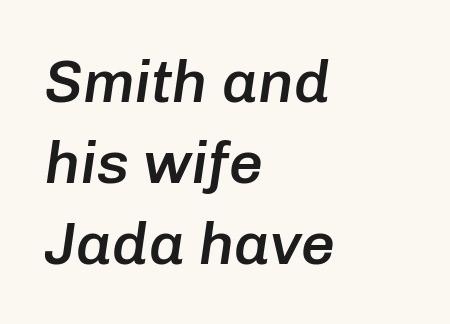
Q: Is the text bold? A: Semi-bold.
Q: Is the text italic (slanted)? A: Yes, it leans right by about 8 degrees.
Q: Is the text underlined? A: No.
Q: How is the paragraph aligned? A: Left-aligned.
Q: Is the spacing between letters normal or unusually wide? A: Normal.
Q: Is the spacing between lines tight, normal or loose? A: Normal.
Q: Width (condensed, normal, or wide)? A: Normal.
Q: Stroke contrast? A: Low.
Q: x-height? A: Medium.
Q: Monospaced? A: No.
